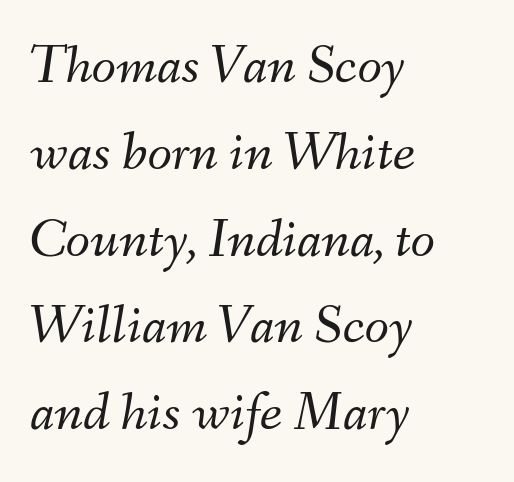
The image shows 56 px light type, italic (leaning right); set left-aligned, normal line spacing (1.55x), normal letter spacing, not underlined; medium stroke contrast and a small x-height.
